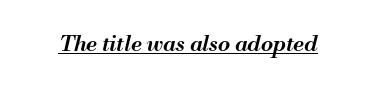
This is the in-between weight designers call semibold or demi. The letters are slanted; this is an italic face. A typesetter would call this zero additional tracking. The rendering uses the underline text-decoration.
